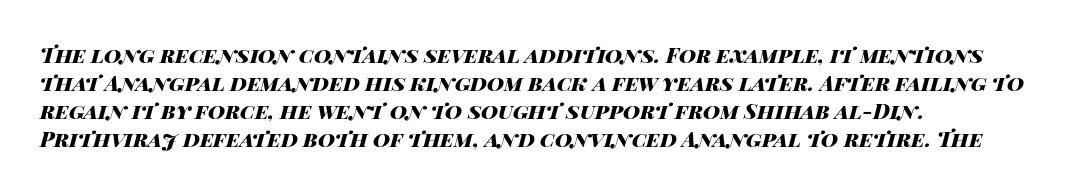
Q: Is the text bold? A: Yes.
Q: Is the text italic (slanted)? A: Yes, it leans right by about 14 degrees.
Q: Is the text underlined? A: No.
Q: How is the paragraph aligned? A: Left-aligned.
Q: Is the spacing between letters normal or unusually wide? A: Normal.
Q: Is the spacing between lines tight, normal or loose? A: Normal.
